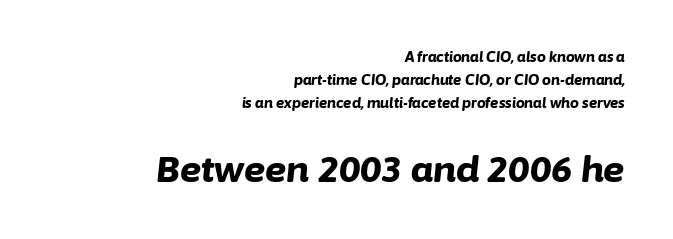
{"italic": "yes", "lean": "right", "slant_degrees": 6, "bold": "yes", "weight": "bold", "width": "normal", "stroke_contrast": "low", "x_height": "medium", "monospaced": "no", "underline": "no", "align": "right", "line_spacing": "normal", "line_spacing_ratio": 1.66, "letter_spacing": "normal", "letter_spacing_em": 0.0, "larger_block": "second", "size_ratio": 2.57, "glyph_px": 36}
